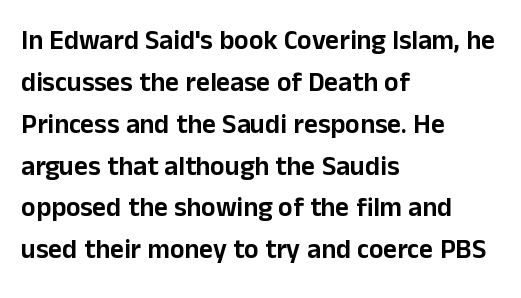
Q: Is the text italic (slanted)? A: No, it is upright.
Q: Is the text underlined? A: No.
Q: How is the paragraph aligned? A: Left-aligned.
Q: Is the spacing between letters normal or unusually wide? A: Normal.
Q: Is the spacing between lines tight, normal or loose? A: Normal.
